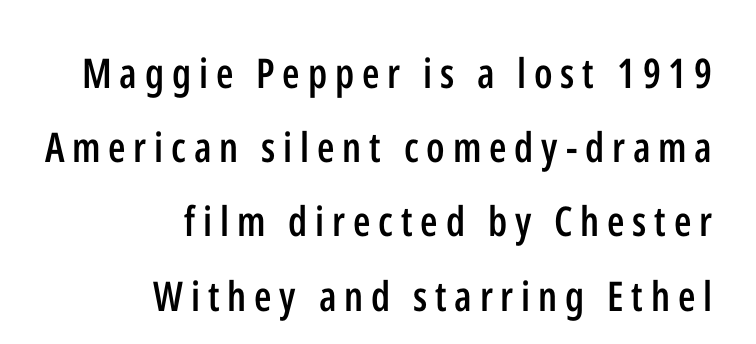
{"serif": "no", "italic": "no", "bold": "semi", "weight": "semibold", "width": "condensed", "stroke_contrast": "low", "x_height": "medium", "monospaced": "no", "underline": "no", "align": "right", "line_spacing_ratio": 1.81, "glyph_px": 41}
